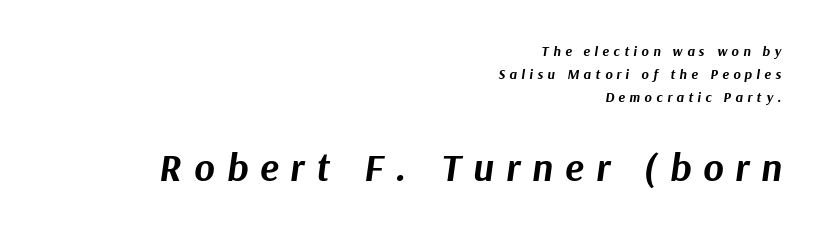
{"italic": "yes", "lean": "right", "slant_degrees": 9, "bold": "yes", "weight": "bold", "width": "normal", "stroke_contrast": "medium", "x_height": "medium", "monospaced": "no", "underline": "no", "align": "right", "line_spacing": "normal", "line_spacing_ratio": 1.65, "letter_spacing": "wide", "letter_spacing_em": 0.31, "larger_block": "second", "size_ratio": 2.79, "glyph_px": 39}
